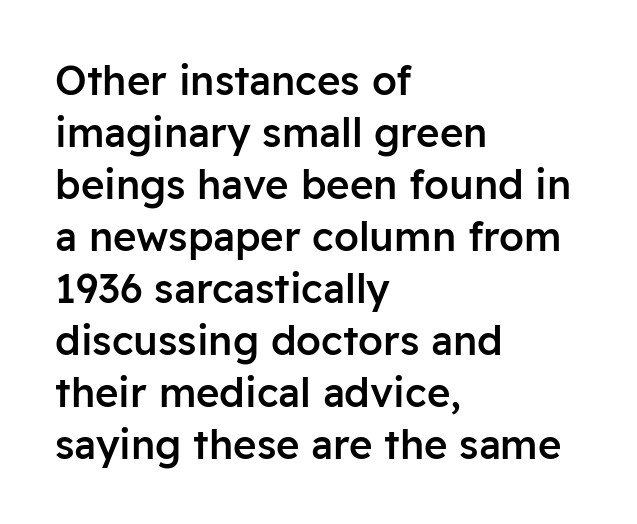
{"serif": "no", "italic": "no", "bold": "semi", "weight": "semibold", "width": "normal", "stroke_contrast": "low", "x_height": "medium", "monospaced": "no", "underline": "no", "align": "left", "line_spacing": "normal", "line_spacing_ratio": 1.3, "letter_spacing": "normal", "letter_spacing_em": 0.0, "glyph_px": 40}
